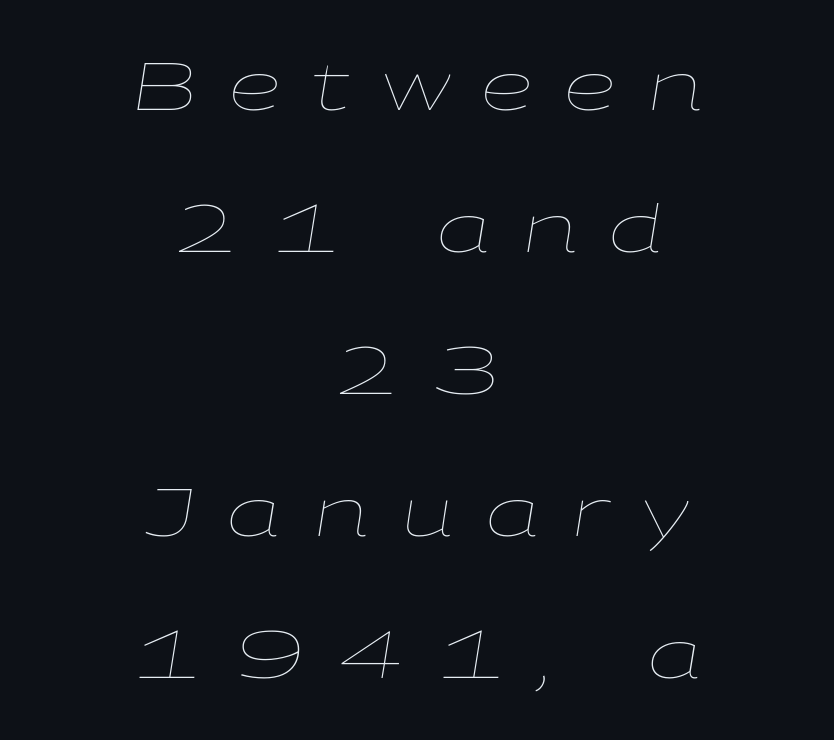
Q: Is the text bold? A: No.
Q: Is the text italic (slanted)? A: Yes, it leans right by about 9 degrees.
Q: Is the text underlined? A: No.
Q: How is the paragraph aligned? A: Centered.
Q: Is the spacing between letters normal or unusually wide? A: Unusually wide.
Q: Is the spacing between lines tight, normal or loose? A: Loose.
Q: Width (condensed, normal, or wide)? A: Wide.
Q: Stroke contrast? A: Low.
Q: x-height? A: Medium.
Q: Monospaced? A: No.
